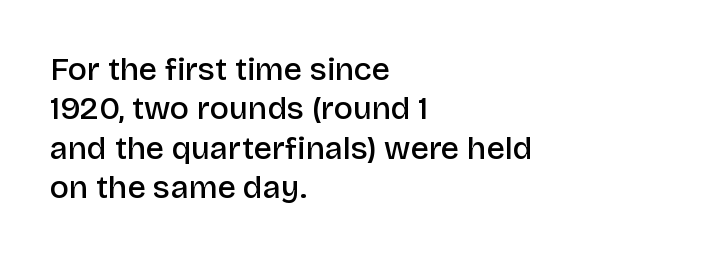
{"serif": "no", "italic": "no", "bold": "semi", "weight": "semibold", "width": "normal", "stroke_contrast": "low", "x_height": "large", "monospaced": "no", "underline": "no", "align": "left", "line_spacing_ratio": 1.23, "letter_spacing": "normal", "letter_spacing_em": 0.0, "glyph_px": 32}
